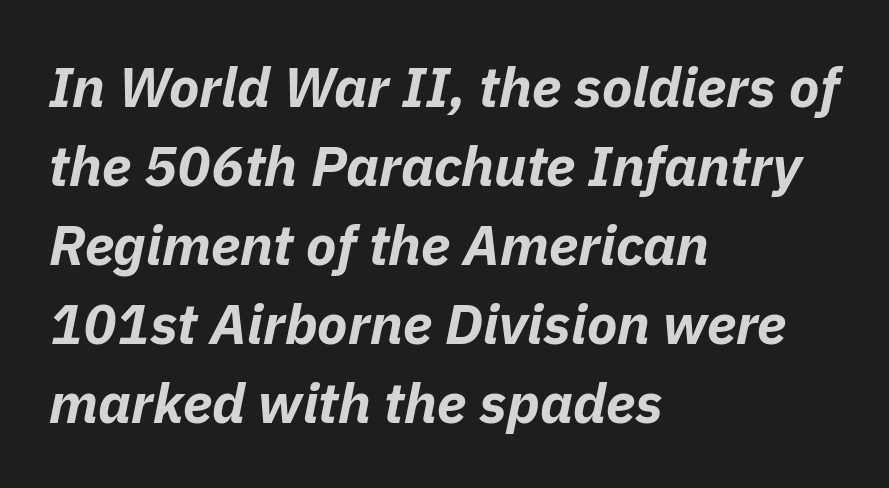
The image shows 56 px bold type, italic (leaning right); set left-aligned, normal line spacing (1.41x), normal letter spacing, not underlined; low stroke contrast and a medium x-height.
